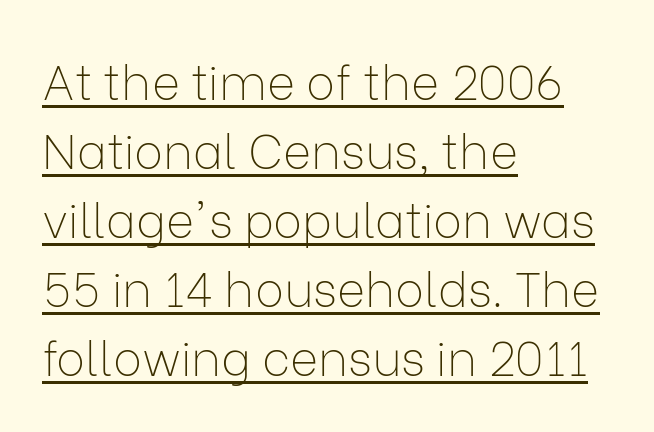
Q: Is the text bold? A: No.
Q: Is the text italic (slanted)? A: No, it is upright.
Q: Is the typeface a serif or a sans-serif typeface? A: Sans-serif.
Q: Is the text underlined? A: Yes.
Q: How is the paragraph aligned? A: Left-aligned.
Q: Is the spacing between letters normal or unusually wide? A: Normal.
Q: Is the spacing between lines tight, normal or loose? A: Normal.
Q: Width (condensed, normal, or wide)? A: Normal.
Q: Stroke contrast? A: Low.
Q: x-height? A: Medium.
Q: Monospaced? A: No.
